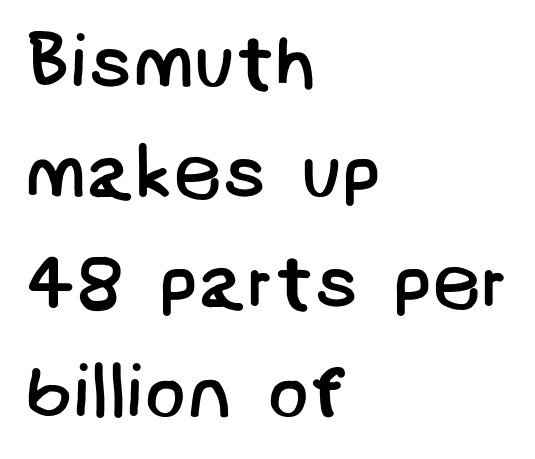
{"serif": "no", "bold": "no", "weight": "regular", "width": "normal", "stroke_contrast": "low", "x_height": "large", "underline": "no", "align": "left", "line_spacing": "normal", "line_spacing_ratio": 1.43, "letter_spacing": "normal", "letter_spacing_em": 0.0, "glyph_px": 77}
